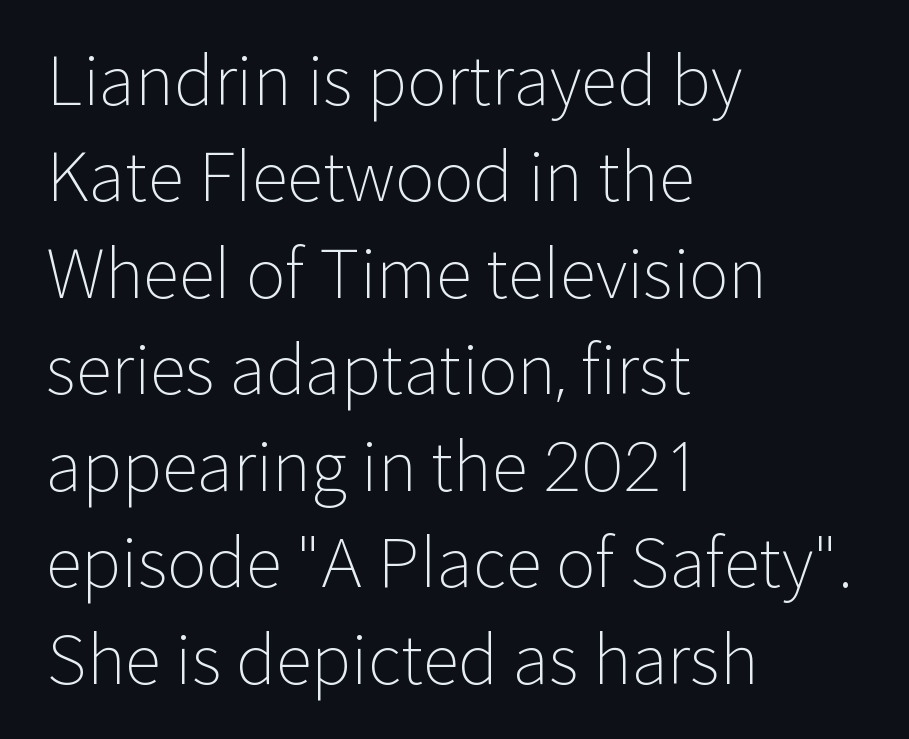
The image shows 67 px light sans-serif type, upright; set left-aligned, normal line spacing (1.44x), normal letter spacing, not underlined; low stroke contrast and a medium x-height.
